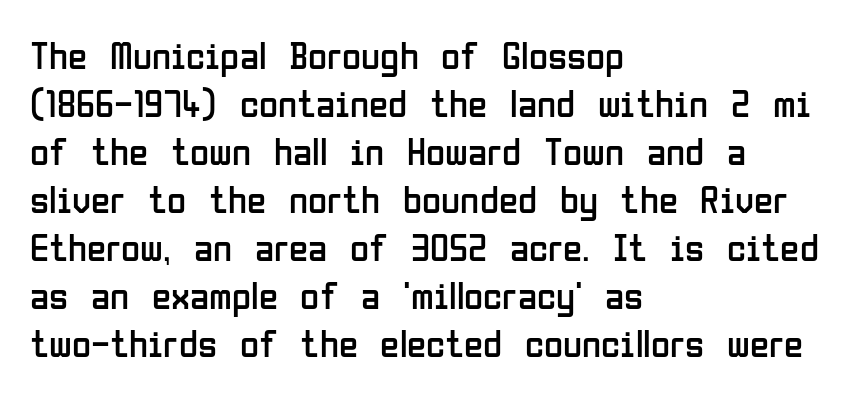
{"serif": "no", "italic": "no", "bold": "no", "weight": "regular", "width": "condensed", "stroke_contrast": "low", "x_height": "medium", "monospaced": "no", "underline": "no", "align": "left", "line_spacing_ratio": 1.23, "letter_spacing": "normal", "letter_spacing_em": 0.0, "glyph_px": 39}
